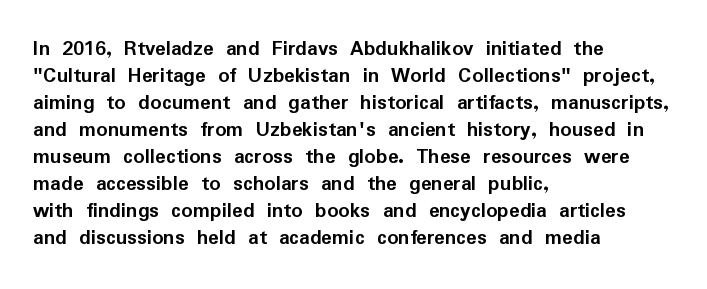
The image shows 22 px bold type, upright; set left-aligned, line spacing 1.23x, normal letter spacing, not underlined.
